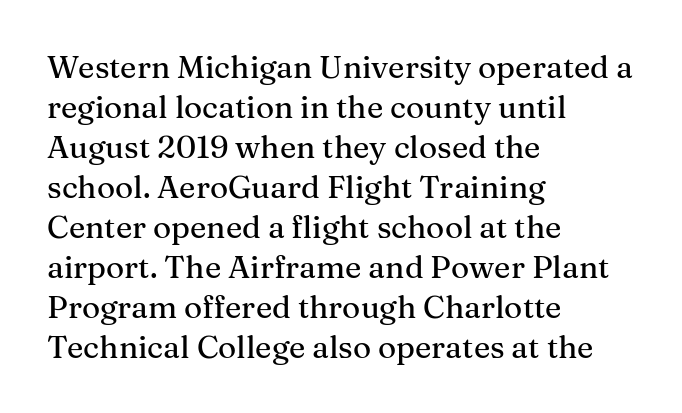
Q: Is the text italic (slanted)? A: No, it is upright.
Q: Is the typeface a serif or a sans-serif typeface? A: Serif.
Q: Is the text underlined? A: No.
Q: How is the paragraph aligned? A: Left-aligned.
Q: Is the spacing between letters normal or unusually wide? A: Normal.
Q: Is the spacing between lines tight, normal or loose? A: Normal.
Q: Width (condensed, normal, or wide)? A: Normal.
Q: Stroke contrast? A: Medium.
Q: x-height? A: Medium.
Q: Monospaced? A: No.
